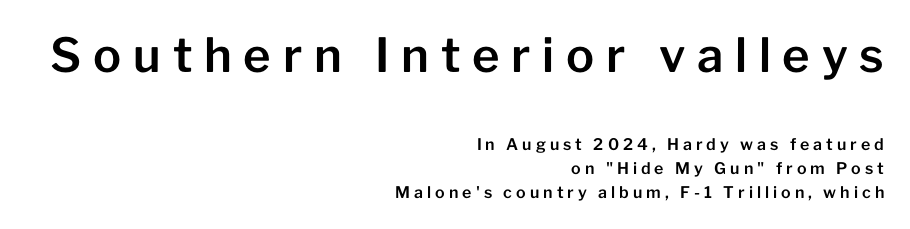
{"serif": "no", "italic": "no", "width": "normal", "stroke_contrast": "low", "x_height": "medium", "monospaced": "no", "underline": "no", "align": "right", "line_spacing": "normal", "line_spacing_ratio": 1.5, "letter_spacing": "wide", "letter_spacing_em": 0.25, "larger_block": "first", "size_ratio": 2.94, "glyph_px": 47}
